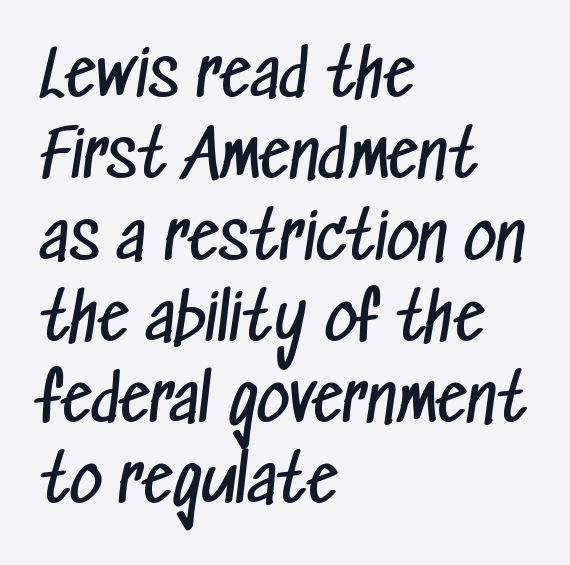
Q: Is the text bold? A: No.
Q: Is the typeface a serif or a sans-serif typeface? A: Sans-serif.
Q: Is the text underlined? A: No.
Q: How is the paragraph aligned? A: Left-aligned.
Q: Is the spacing between letters normal or unusually wide? A: Normal.
Q: Is the spacing between lines tight, normal or loose? A: Normal.
Q: Width (condensed, normal, or wide)? A: Condensed.
Q: Stroke contrast? A: Low.
Q: x-height? A: Medium.
Q: Monospaced? A: No.
